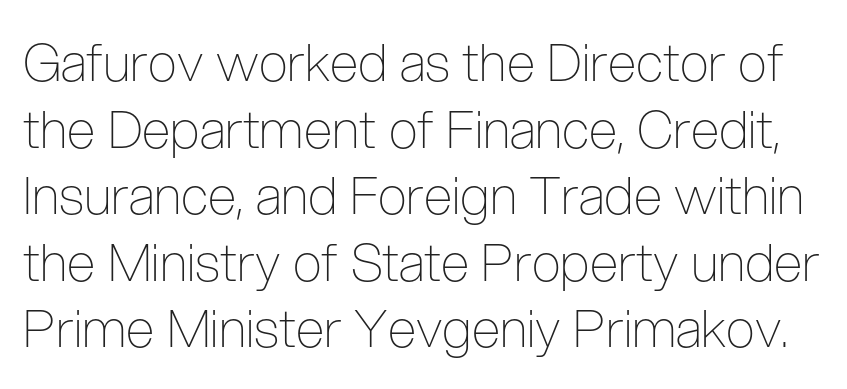
The zone under the glyphs is completely vacant. What kind of face is this? One without serifs — a sans. There is no visible air inserted between adjacent glyphs. The block of text has a typical density, with ordinary space between rows. The lettering holds an erect, upright posture throughout. This sample has the flowing, uneven cadence of proportional lettering.
